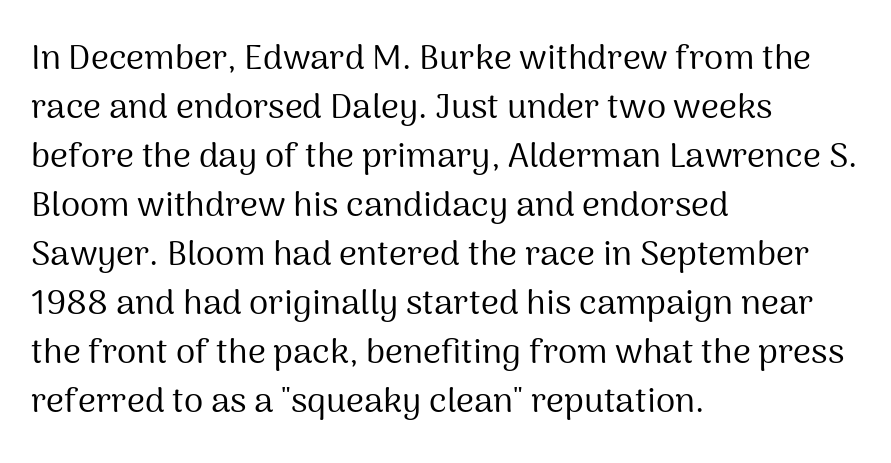
These lines keep a tight, regular rhythm from letter to letter. Vertical strokes here are truly vertical. The rendering anchors every line to the left-hand side. Think of a printed novel: that variable character pitch is what you see here. Has an underline been added? It has not. Leading matches the norm, producing a regular column.
